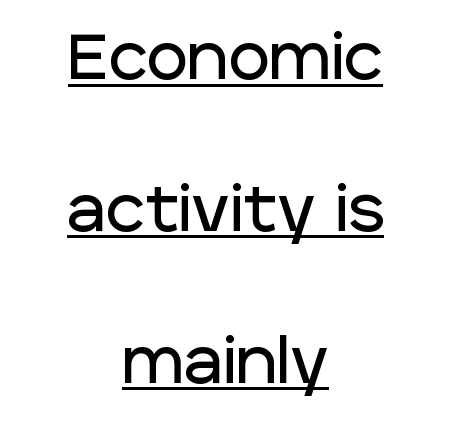
Q: Is the text italic (slanted)? A: No, it is upright.
Q: Is the typeface a serif or a sans-serif typeface? A: Sans-serif.
Q: Is the text underlined? A: Yes.
Q: How is the paragraph aligned? A: Centered.
Q: Is the spacing between letters normal or unusually wide? A: Normal.
Q: Is the spacing between lines tight, normal or loose? A: Loose.
Q: Width (condensed, normal, or wide)? A: Normal.
Q: Stroke contrast? A: Low.
Q: x-height? A: Large.
Q: Monospaced? A: No.
